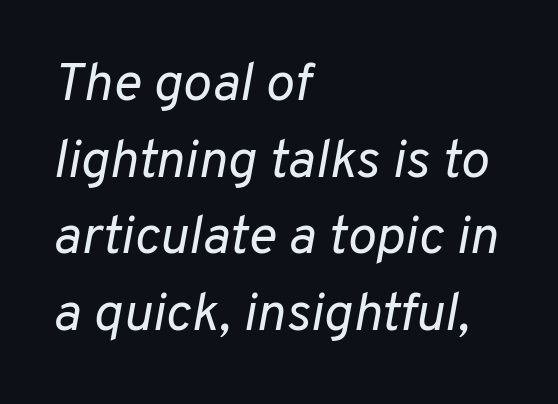
Q: Is the text bold? A: No.
Q: Is the text italic (slanted)? A: Yes, it leans right by about 10 degrees.
Q: Is the text underlined? A: No.
Q: How is the paragraph aligned? A: Left-aligned.
Q: Is the spacing between letters normal or unusually wide? A: Normal.
Q: Is the spacing between lines tight, normal or loose? A: Normal.
Q: Width (condensed, normal, or wide)? A: Normal.
Q: Stroke contrast? A: Low.
Q: x-height? A: Medium.
Q: Monospaced? A: No.
